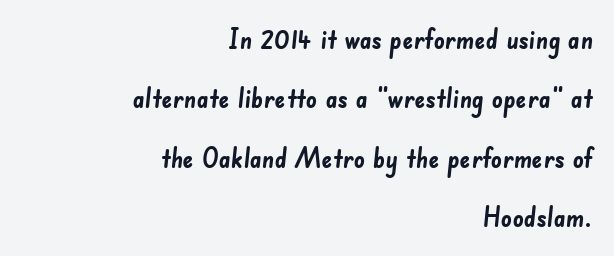
Q: Is the text bold? A: Yes.
Q: Is the text underlined? A: No.
Q: How is the paragraph aligned? A: Right-aligned.
Q: Is the spacing between letters normal or unusually wide? A: Normal.
Q: Is the spacing between lines tight, normal or loose? A: Loose.
